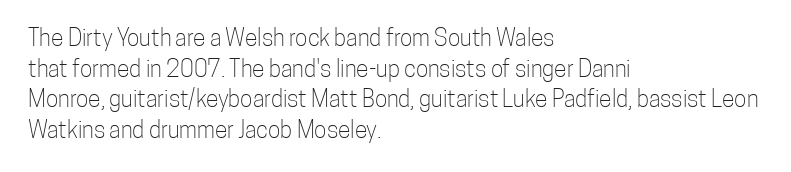
Vertical spacing — default. The text block is weighted toward the left margin, trailing off unevenly rightward. The baseline area is clear. These lines keep a tight, regular rhythm from letter to letter. No extra ink here — the face is not bold.
